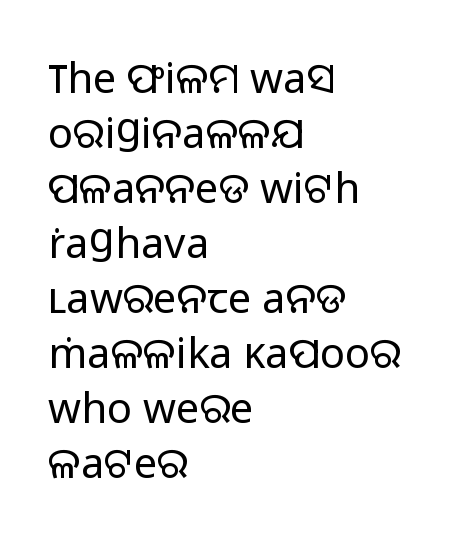
Q: Is the text bold? A: No.
Q: Is the text italic (slanted)? A: No, it is upright.
Q: Is the typeface a serif or a sans-serif typeface? A: Sans-serif.
Q: Is the text underlined? A: No.
Q: How is the paragraph aligned? A: Left-aligned.
Q: Is the spacing between letters normal or unusually wide? A: Normal.
Q: Is the spacing between lines tight, normal or loose? A: Normal.
Q: Width (condensed, normal, or wide)? A: Normal.
Q: Stroke contrast? A: Low.
Q: x-height? A: Medium.
Q: Monospaced? A: No.
